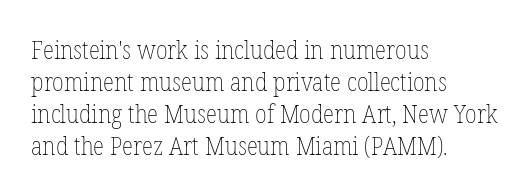
{"italic": "no", "bold": "no", "underline": "no", "align": "left", "line_spacing_ratio": 1.23, "letter_spacing": "normal", "letter_spacing_em": 0.0, "glyph_px": 26}
